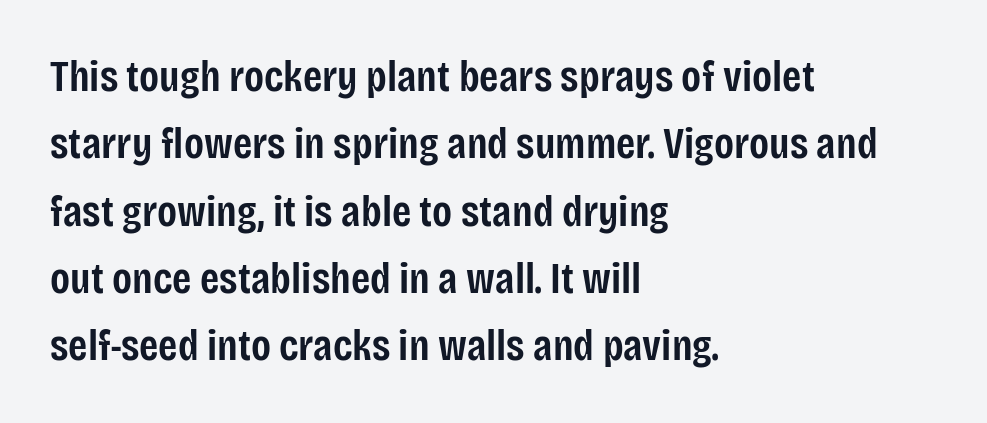
Q: Is the text bold? A: Semi-bold.
Q: Is the text italic (slanted)? A: No, it is upright.
Q: Is the typeface a serif or a sans-serif typeface? A: Sans-serif.
Q: Is the text underlined? A: No.
Q: How is the paragraph aligned? A: Left-aligned.
Q: Is the spacing between letters normal or unusually wide? A: Normal.
Q: Is the spacing between lines tight, normal or loose? A: Normal.
Q: Width (condensed, normal, or wide)? A: Condensed.
Q: Stroke contrast? A: Low.
Q: x-height? A: Large.
Q: Monospaced? A: No.
